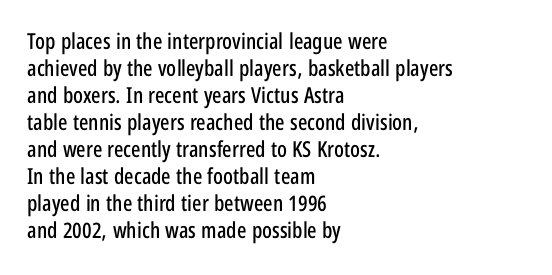
{"italic": "no", "underline": "no", "align": "left", "line_spacing_ratio": 1.23, "letter_spacing": "normal", "letter_spacing_em": 0.0, "glyph_px": 22}
